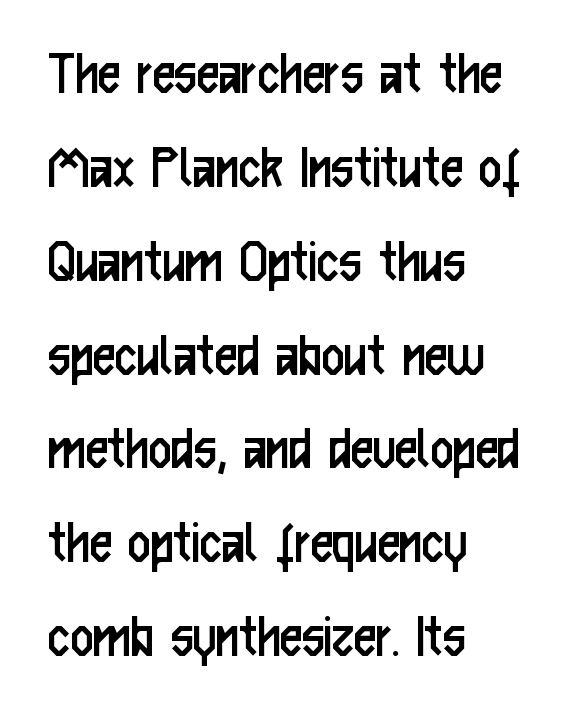
{"serif": "no", "italic": "no", "bold": "no", "weight": "regular", "width": "condensed", "stroke_contrast": "low", "x_height": "medium", "monospaced": "no", "underline": "no", "align": "left", "line_spacing": "normal", "line_spacing_ratio": 1.49, "letter_spacing": "normal", "letter_spacing_em": 0.0, "glyph_px": 63}
